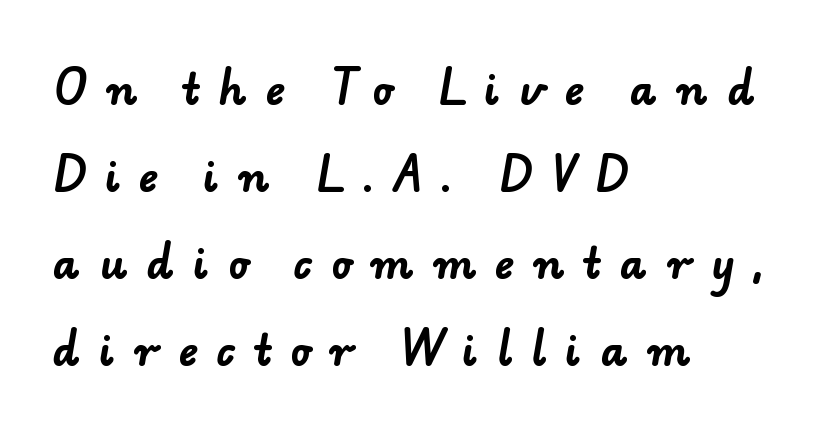
{"serif": "no", "bold": "yes", "weight": "bold", "width": "normal", "stroke_contrast": "low", "x_height": "small", "monospaced": "no", "underline": "no", "align": "left", "line_spacing": "loose", "line_spacing_ratio": 2.12, "letter_spacing": "wide", "letter_spacing_em": 0.46, "glyph_px": 41}
